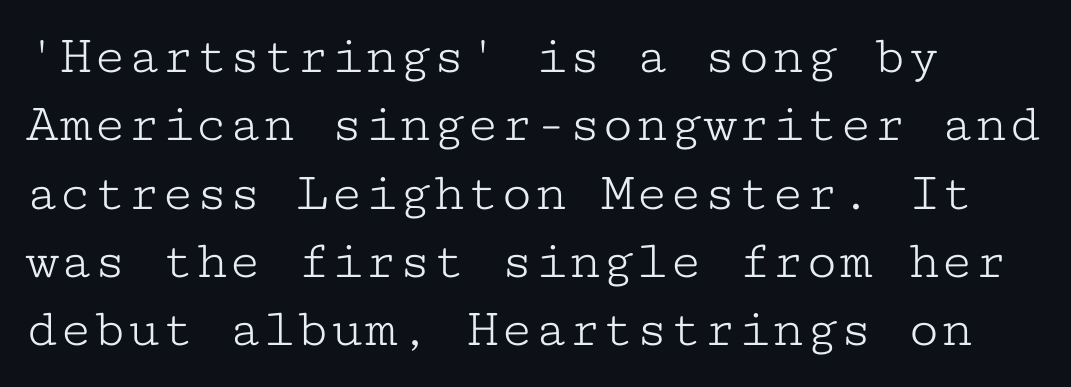
{"serif": "yes", "italic": "no", "bold": "no", "weight": "light", "width": "wide", "stroke_contrast": "low", "x_height": "medium", "monospaced": "yes", "underline": "no", "align": "left", "line_spacing_ratio": 1.22, "letter_spacing": "normal", "letter_spacing_em": 0.0, "glyph_px": 56}
